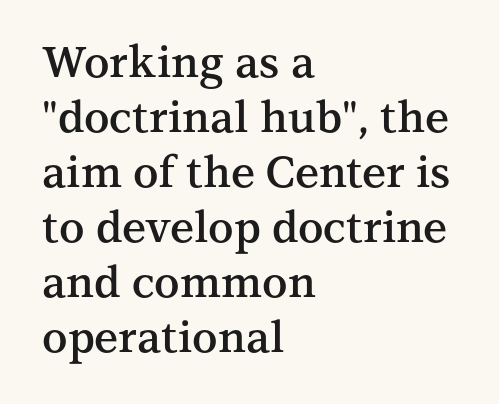
These lines stack with their left ends in a neat column. Semibold letterforms, between regular and bold. The text was rendered using a seriffed face with decorative stroke endings. Anything drawn beneath the words? Only blank space. Varying glyph widths throughout — classic text-font behaviour. This block has exactly the height ordinary leading produces.
